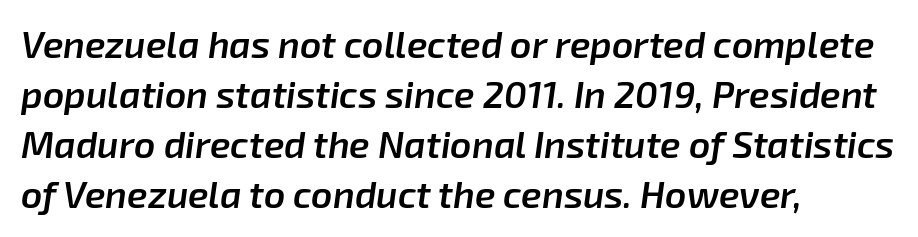
{"italic": "yes", "lean": "right", "slant_degrees": 8, "bold": "semi", "weight": "semibold", "width": "normal", "stroke_contrast": "low", "x_height": "medium", "monospaced": "no", "underline": "no", "align": "left", "line_spacing": "normal", "line_spacing_ratio": 1.35, "letter_spacing": "normal", "letter_spacing_em": 0.0, "glyph_px": 37}
